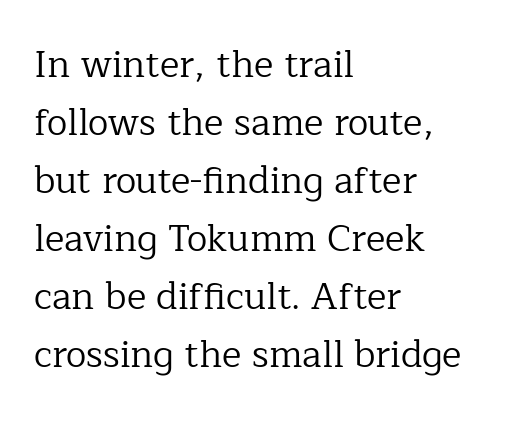
Vertically, the passage feels balanced, rows spaced as you'd expect. Glance below the letters and you will spot only blank space. The letters stand straight up with perfectly vertical stems. Regarding serifs, this sample has them.
